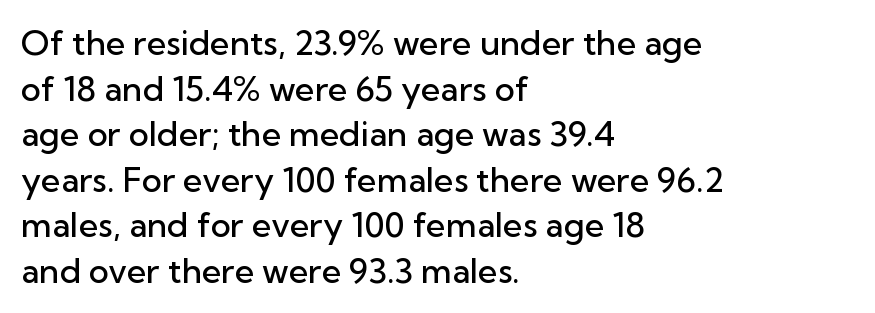
Q: Is the text bold? A: Semi-bold.
Q: Is the text italic (slanted)? A: No, it is upright.
Q: Is the typeface a serif or a sans-serif typeface? A: Sans-serif.
Q: Is the text underlined? A: No.
Q: How is the paragraph aligned? A: Left-aligned.
Q: Is the spacing between letters normal or unusually wide? A: Normal.
Q: Is the spacing between lines tight, normal or loose? A: Normal.
Q: Width (condensed, normal, or wide)? A: Normal.
Q: Stroke contrast? A: Low.
Q: x-height? A: Medium.
Q: Monospaced? A: No.
